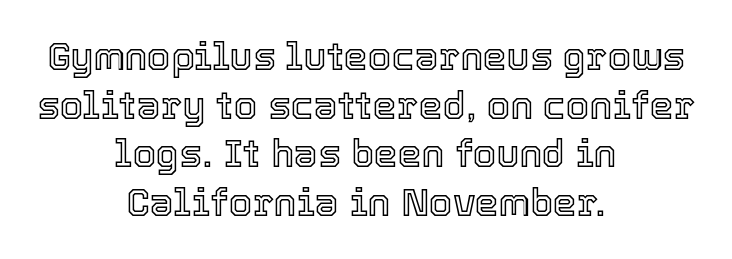
The image shows 38 px text type, upright; set centered, normal line spacing (1.28x), normal letter spacing, not underlined; a medium x-height.
